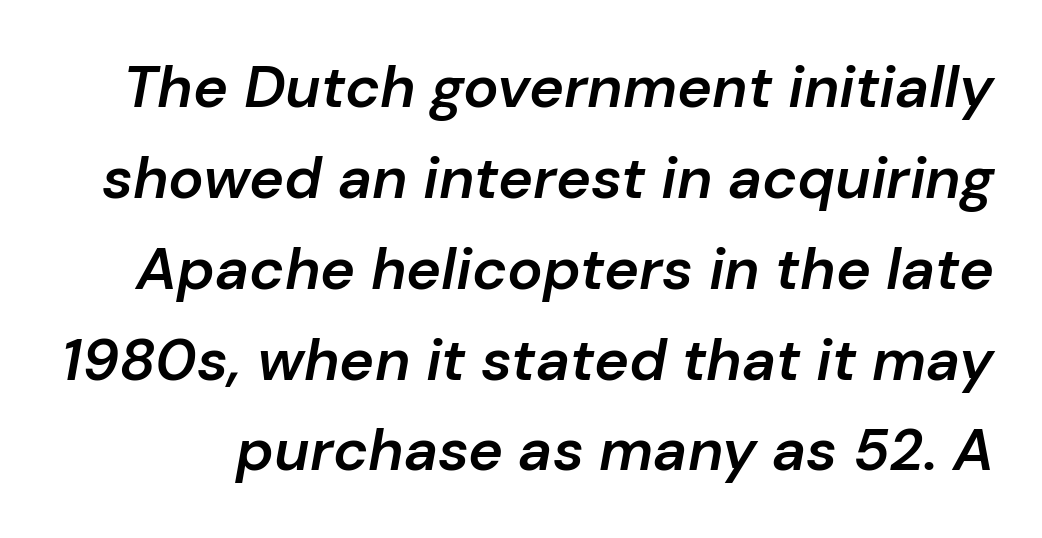
Q: Is the text bold? A: Semi-bold.
Q: Is the text italic (slanted)? A: Yes, it leans right by about 10 degrees.
Q: Is the text underlined? A: No.
Q: Is the spacing between letters normal or unusually wide? A: Normal.
Q: Is the spacing between lines tight, normal or loose? A: Normal.
Q: Width (condensed, normal, or wide)? A: Normal.
Q: Stroke contrast? A: Low.
Q: x-height? A: Medium.
Q: Monospaced? A: No.
